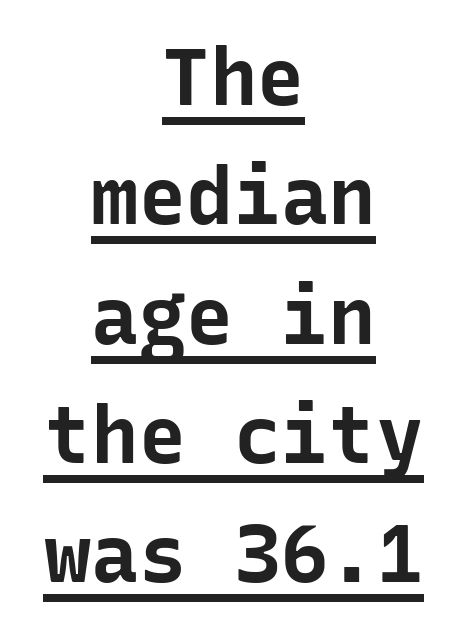
Q: Is the text bold? A: Yes.
Q: Is the text italic (slanted)? A: No, it is upright.
Q: Is the typeface a serif or a sans-serif typeface? A: Sans-serif.
Q: Is the text underlined? A: Yes.
Q: How is the paragraph aligned? A: Centered.
Q: Is the spacing between letters normal or unusually wide? A: Normal.
Q: Is the spacing between lines tight, normal or loose? A: Normal.
Q: Width (condensed, normal, or wide)? A: Normal.
Q: Stroke contrast? A: Low.
Q: x-height? A: Medium.
Q: Monospaced? A: Yes.
